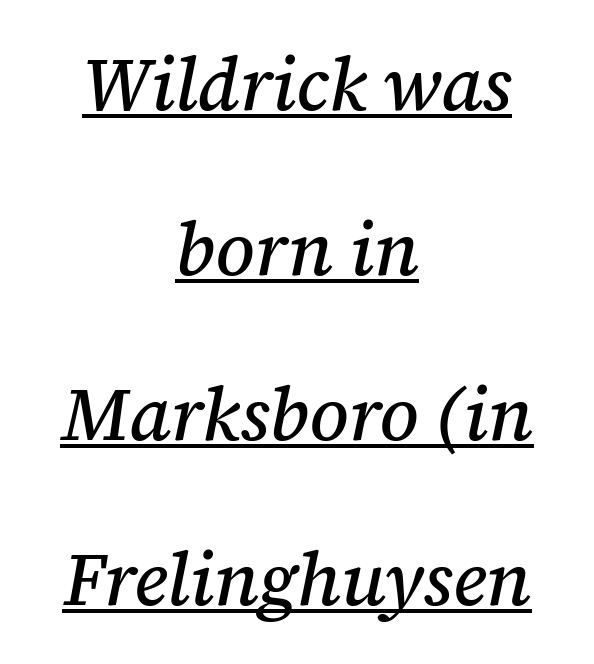
Character widths vary here, with narrow letters taking less room than wide ones. Centered paragraph, ragged on both sides. The type is set solid horizontally, with unmodified tracking. The rendered words wear a rule along their underside. The font's italic variant was chosen for this text. The rendering shows small feet on the letterforms — a serif design.
